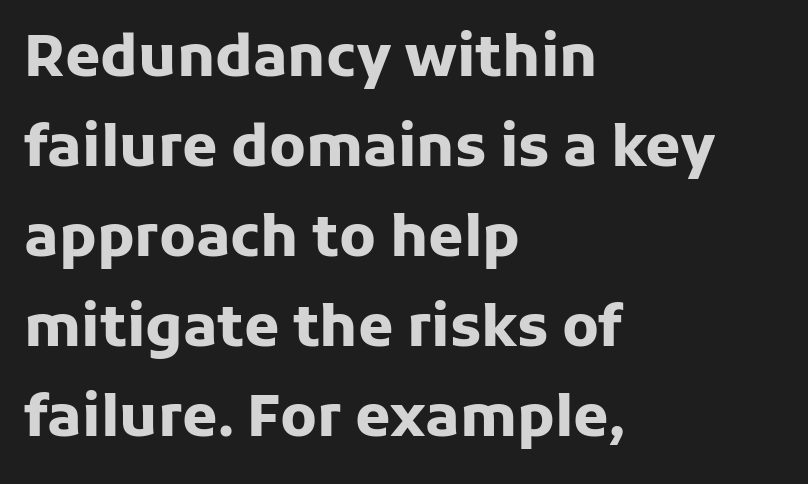
The image shows 57 px heavy sans-serif type, upright; set left-aligned, normal line spacing (1.58x), normal letter spacing, not underlined; low stroke contrast and a medium x-height.
